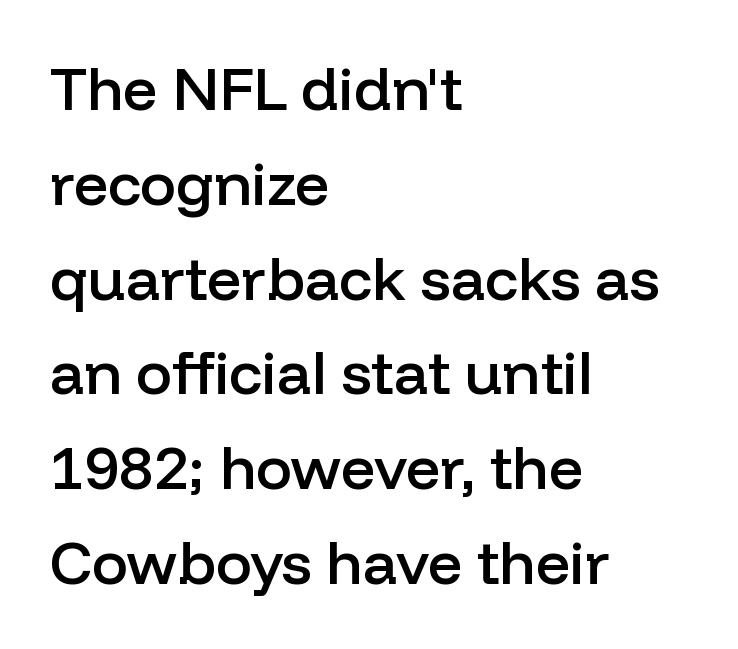
The image shows 60 px semibold sans-serif type, upright; set left-aligned, normal line spacing (1.58x), normal letter spacing, not underlined; low stroke contrast and a medium x-height.
